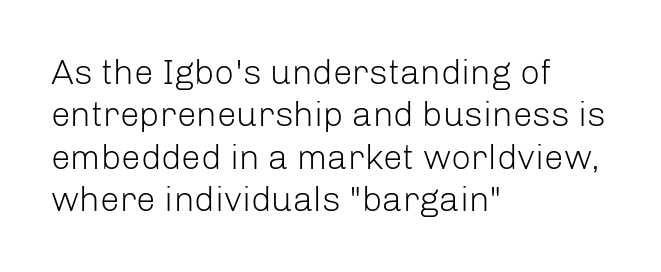
{"serif": "no", "italic": "no", "bold": "no", "weight": "light", "width": "normal", "stroke_contrast": "low", "x_height": "medium", "monospaced": "no", "underline": "no", "align": "left", "line_spacing_ratio": 1.21, "letter_spacing": "normal", "letter_spacing_em": 0.0, "glyph_px": 35}
